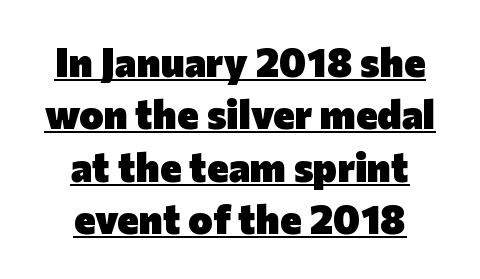
The image shows 41 px heavy sans-serif type, upright; set centered, normal line spacing (1.28x), normal letter spacing, underlined; low stroke contrast and a medium x-height.
